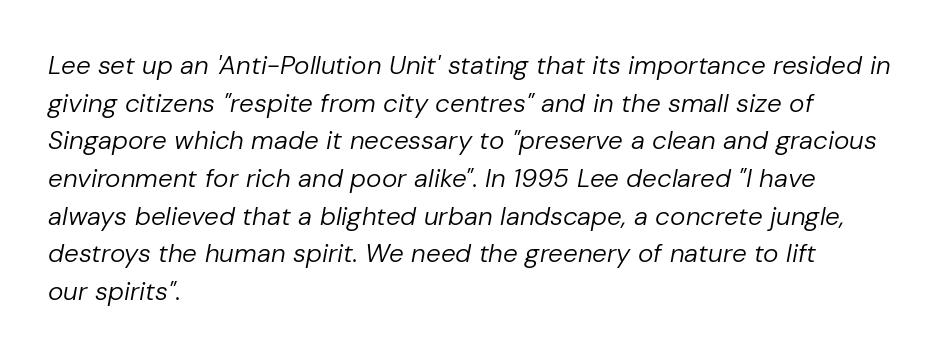
{"italic": "yes", "lean": "right", "slant_degrees": 10, "bold": "no", "underline": "no", "align": "left", "line_spacing": "normal", "line_spacing_ratio": 1.45, "letter_spacing": "normal", "letter_spacing_em": 0.0, "glyph_px": 26}
